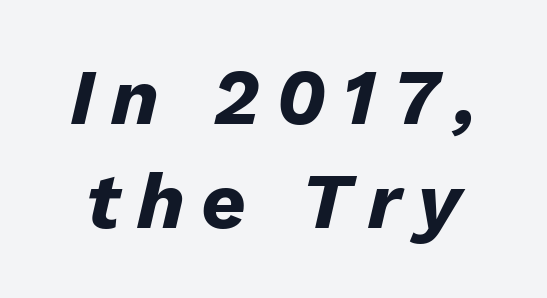
Q: Is the text bold? A: Yes.
Q: Is the text italic (slanted)? A: Yes, it leans right by about 13 degrees.
Q: Is the text underlined? A: No.
Q: Is the spacing between letters normal or unusually wide? A: Unusually wide.
Q: Is the spacing between lines tight, normal or loose? A: Normal.
Q: Width (condensed, normal, or wide)? A: Normal.
Q: Stroke contrast? A: Low.
Q: x-height? A: Medium.
Q: Monospaced? A: No.
